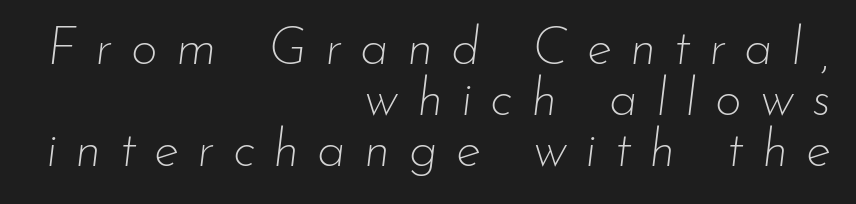
The image shows 52 px thin type, italic (leaning right); set right-aligned, tight line spacing (0.98x), unusually wide letter spacing (+0.35 em), not underlined; low stroke contrast and a small x-height.
